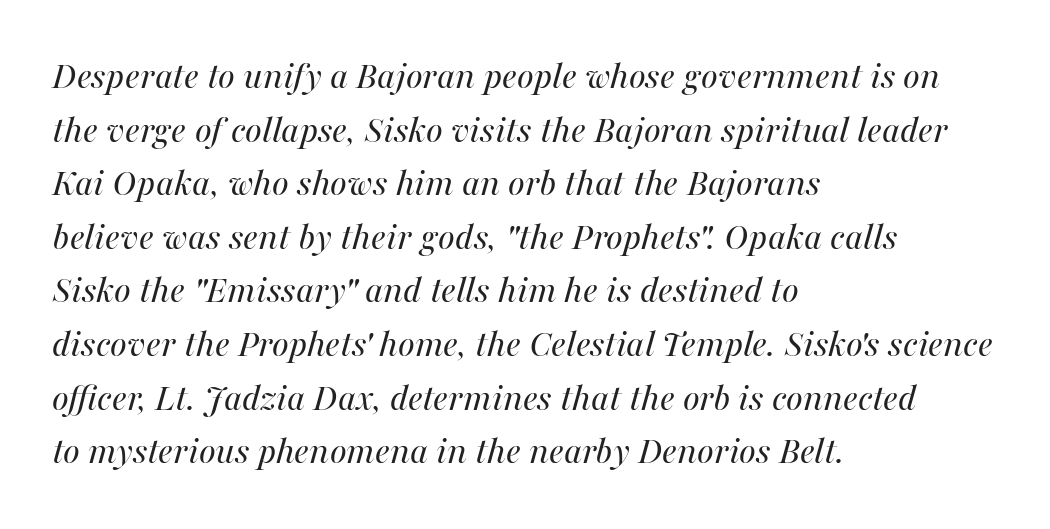
Q: Is the text bold? A: No.
Q: Is the text italic (slanted)? A: Yes, it leans right by about 16 degrees.
Q: Is the text underlined? A: No.
Q: How is the paragraph aligned? A: Left-aligned.
Q: Is the spacing between letters normal or unusually wide? A: Normal.
Q: Is the spacing between lines tight, normal or loose? A: Normal.
Q: Width (condensed, normal, or wide)? A: Normal.
Q: Stroke contrast? A: Medium.
Q: x-height? A: Medium.
Q: Monospaced? A: No.
